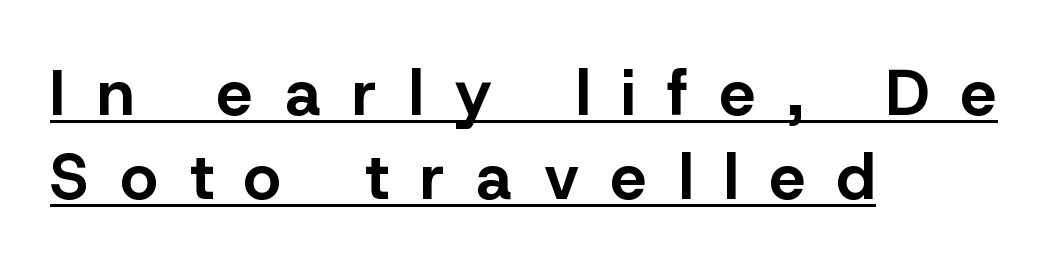
A typesetter would call this leading conventional body-copy spacing. Pretty heavy lettering here — definitely bold. The horizontal fit of the characters is loose and conspicuously gappy. Is there any slant? The stems are plumb. Here the designer chose a conventional face with non-uniform glyph widths. Compared with a centered layout, this one pins lines to the left instead.
